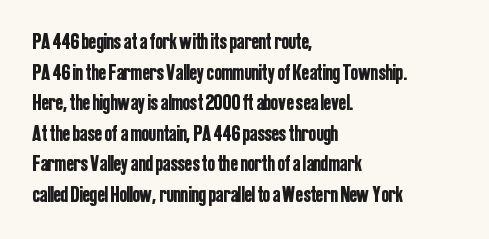
The image shows 22 px text type, upright; set left-aligned, normal line spacing (1.39x), normal letter spacing, not underlined.
